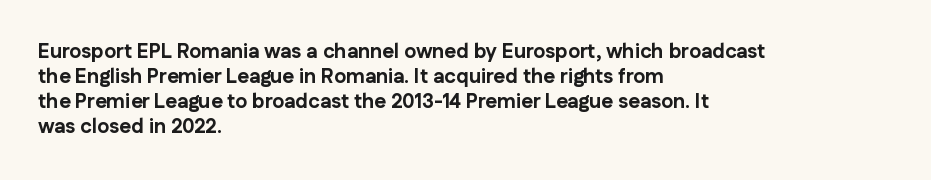
Q: Is the text bold? A: Yes.
Q: Is the text italic (slanted)? A: No, it is upright.
Q: Is the text underlined? A: No.
Q: How is the paragraph aligned? A: Left-aligned.
Q: Is the spacing between letters normal or unusually wide? A: Normal.
Q: Is the spacing between lines tight, normal or loose? A: Normal.
